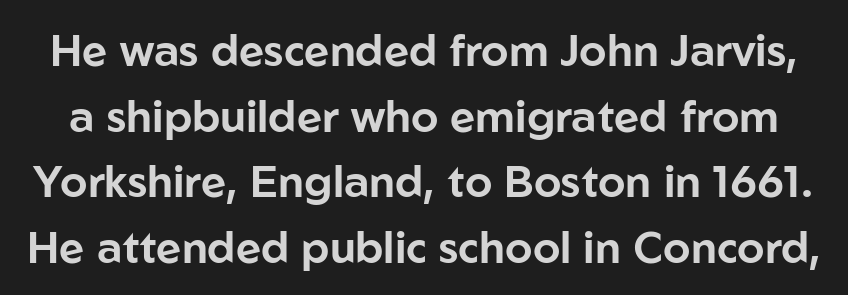
{"serif": "no", "italic": "no", "width": "normal", "stroke_contrast": "low", "x_height": "medium", "monospaced": "no", "underline": "no", "line_spacing": "normal", "line_spacing_ratio": 1.49, "letter_spacing": "normal", "letter_spacing_em": 0.0, "glyph_px": 44}
